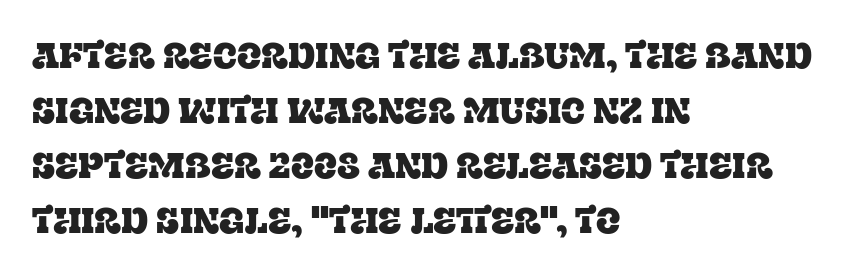
{"serif": "yes", "italic": "no", "width": "normal", "stroke_contrast": "low", "x_height": "large", "monospaced": "no", "underline": "no", "align": "left", "line_spacing": "normal", "line_spacing_ratio": 1.53, "letter_spacing": "normal", "letter_spacing_em": 0.0, "glyph_px": 36}
